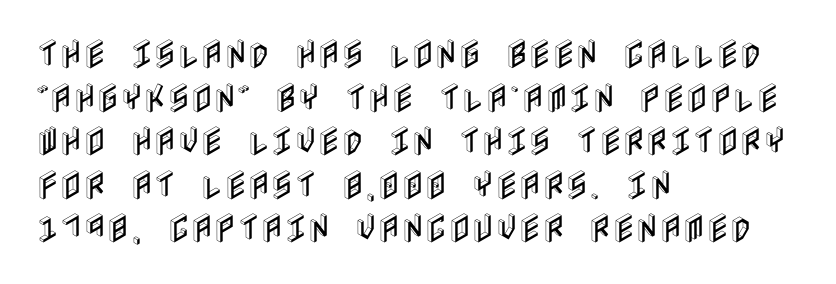
Summary of vertical rhythm: regular, with standard interline spacing. Each word holds together tightly as a unit, with standard inter-letter gaps. When letters stand straight like this, we call the style roman or upright. Only glyphs here, with clear space below each row. The text block is weighted toward the left margin, trailing off unevenly rightward.
